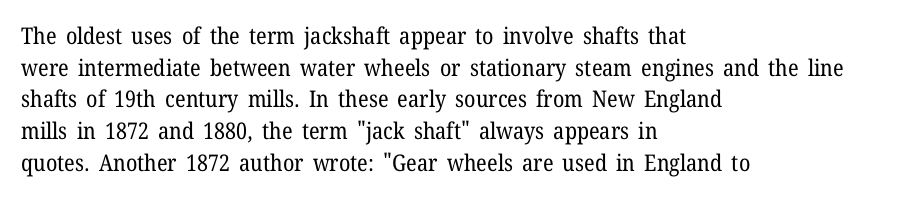
A roman cut, with each character standing at attention. Line spacing here is normal. The text block is weighted toward the left margin, trailing off unevenly rightward. Lines of text with bare space underneath. Nothing unusual about the tracking: characters are spaced as the font intends. A quiet, ordinary-to-light weight characterises the typeface.
